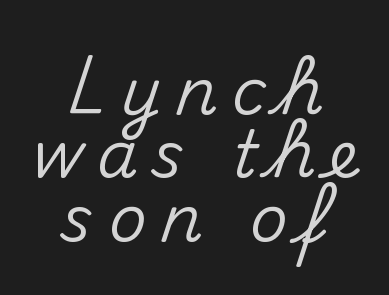
{"serif": "no", "width": "normal", "stroke_contrast": "medium", "x_height": "small", "monospaced": "no", "underline": "no", "align": "center", "line_spacing": "tight", "line_spacing_ratio": 0.96, "letter_spacing": "wide", "letter_spacing_em": 0.2, "glyph_px": 66}
